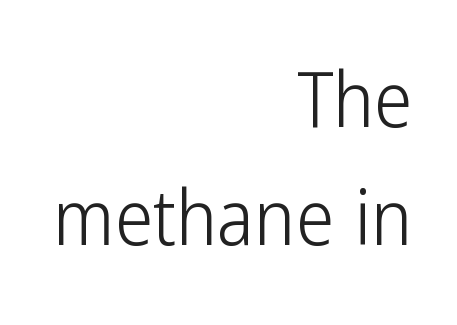
The image shows 77 px light, condensed sans-serif type, upright; set right-aligned, normal line spacing (1.53x), normal letter spacing, not underlined; low stroke contrast and a medium x-height.
